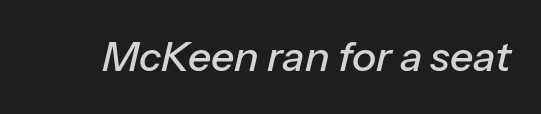
{"italic": "yes", "lean": "right", "slant_degrees": 13, "width": "normal", "stroke_contrast": "low", "x_height": "medium", "monospaced": "no", "underline": "no", "letter_spacing": "normal", "letter_spacing_em": 0.0, "glyph_px": 41}
